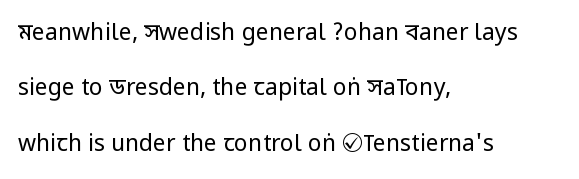
The image shows 23 px text type, upright; set left-aligned, loose line spacing (2.41x), normal letter spacing, not underlined.
